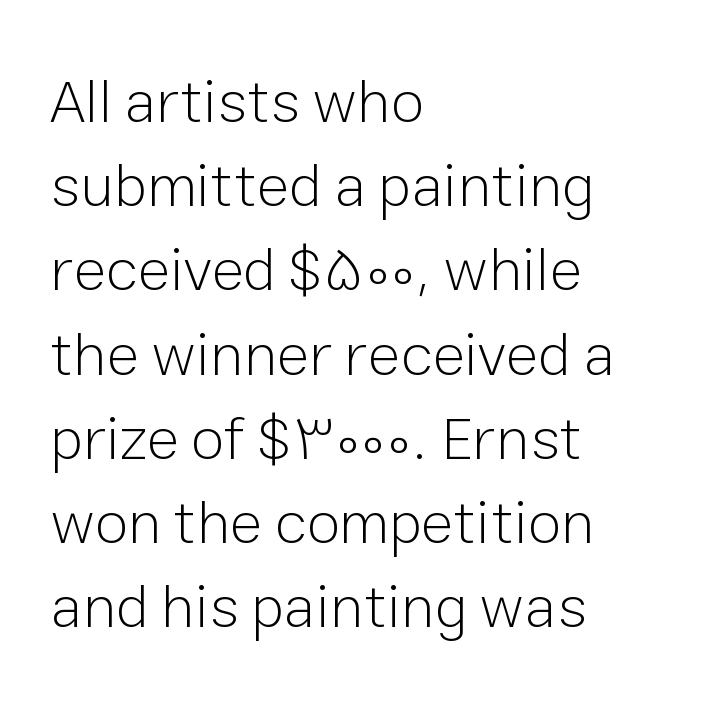
The image shows 61 px light sans-serif type, upright; set left-aligned, normal line spacing (1.38x), normal letter spacing, not underlined; low stroke contrast and a medium x-height.
